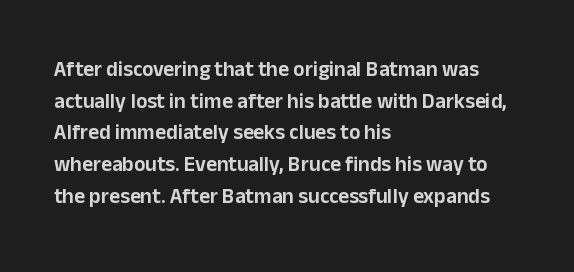
{"italic": "no", "underline": "no", "align": "left", "line_spacing": "normal", "line_spacing_ratio": 1.51, "letter_spacing": "normal", "letter_spacing_em": 0.0, "glyph_px": 21}
